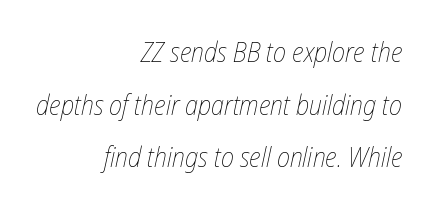
{"italic": "yes", "lean": "right", "slant_degrees": 12, "bold": "no", "weight": "thin", "width": "condensed", "stroke_contrast": "low", "x_height": "medium", "monospaced": "no", "underline": "no", "align": "right", "line_spacing_ratio": 1.88, "letter_spacing": "normal", "letter_spacing_em": 0.0, "glyph_px": 28}
